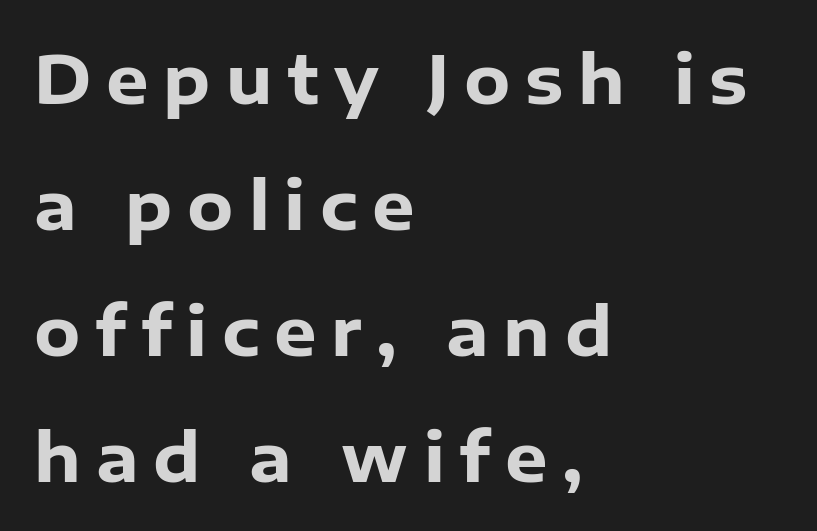
The image shows 67 px heavy sans-serif type, upright; set left-aligned, line spacing 1.88x, unusually wide letter spacing (+0.22 em), not underlined; low stroke contrast and a medium x-height.
